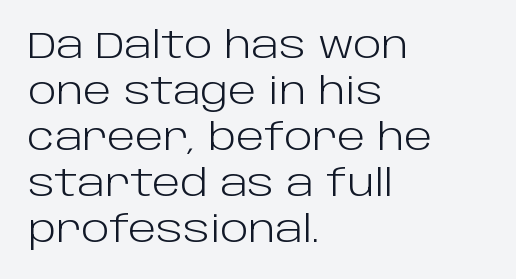
The image shows 37 px light sans-serif type, upright; set left-aligned, line spacing 1.24x, normal letter spacing, not underlined; low stroke contrast and a large x-height.
